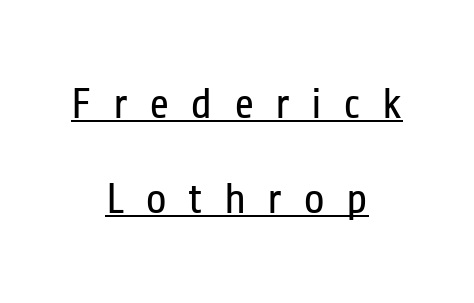
{"serif": "no", "italic": "no", "bold": "no", "weight": "regular", "width": "condensed", "stroke_contrast": "low", "x_height": "medium", "monospaced": "no", "underline": "yes", "align": "center", "line_spacing": "loose", "line_spacing_ratio": 2.15, "letter_spacing": "wide", "letter_spacing_em": 0.48, "glyph_px": 44}
